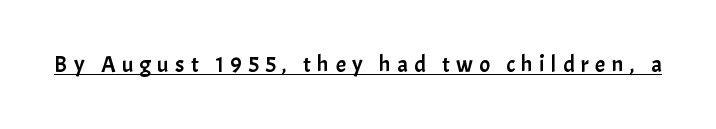
Posture: straight, roman, zero tilt. Honestly, the letter spacing is so wide it's the main thing you notice. Emphasis is given by a line drawn under the lettering.
